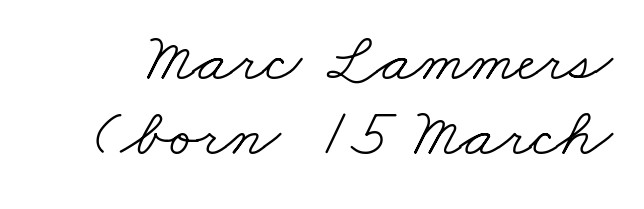
The image shows 68 px light, wide serif type; set tight line spacing (1.11x), normal letter spacing, not underlined; low stroke contrast and a small x-height.
